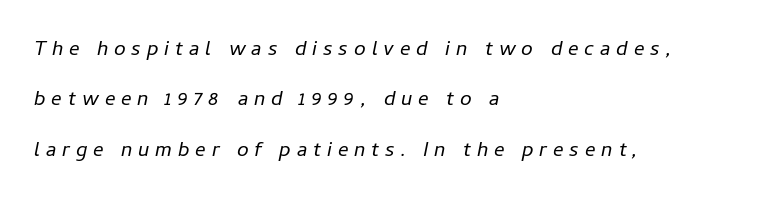
Any mark beneath the type? The region is blank. Is there much room between lines? Yes — plenty of vertical air separates them. Summary of weight: not heavy and not bold. Slanted lettering throughout. Casual observation: everything's shoved over to the left. The line texture is sparse and dotted thanks to wide tracking.
